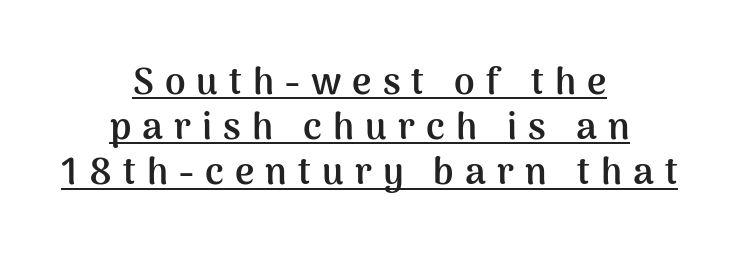
{"serif": "no", "italic": "no", "bold": "yes", "weight": "semibold", "width": "normal", "stroke_contrast": "medium", "x_height": "medium", "monospaced": "no", "underline": "yes", "align": "center", "line_spacing_ratio": 1.22, "letter_spacing": "wide", "letter_spacing_em": 0.3, "glyph_px": 37}
